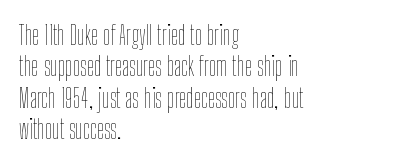
{"italic": "no", "bold": "no", "underline": "no", "align": "left", "line_spacing_ratio": 1.21, "letter_spacing": "normal", "letter_spacing_em": 0.0, "glyph_px": 26}
